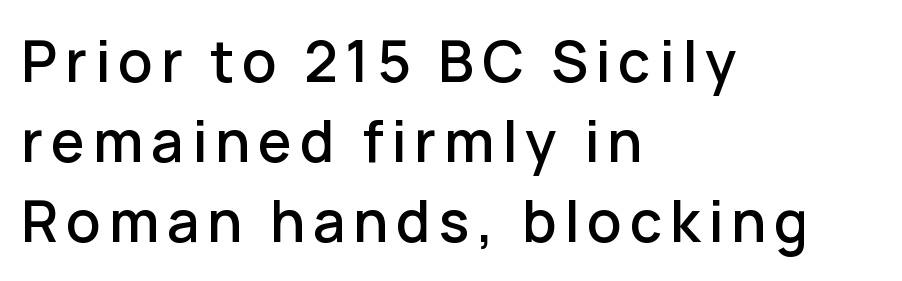
The image shows 57 px sans-serif type, upright; set left-aligned, normal line spacing (1.4x), not underlined; low stroke contrast and a medium x-height.
